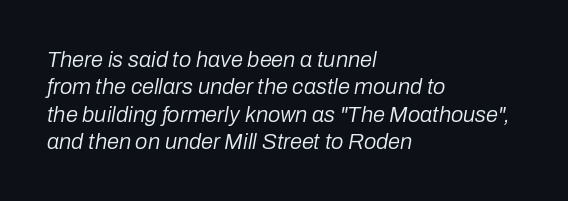
The lines in this sample share a left origin and differ only in where they stop. Observe the ordinary spacing: letters are neighbours, not strangers. Type without underlining. A typesetter would mark this as italic.
